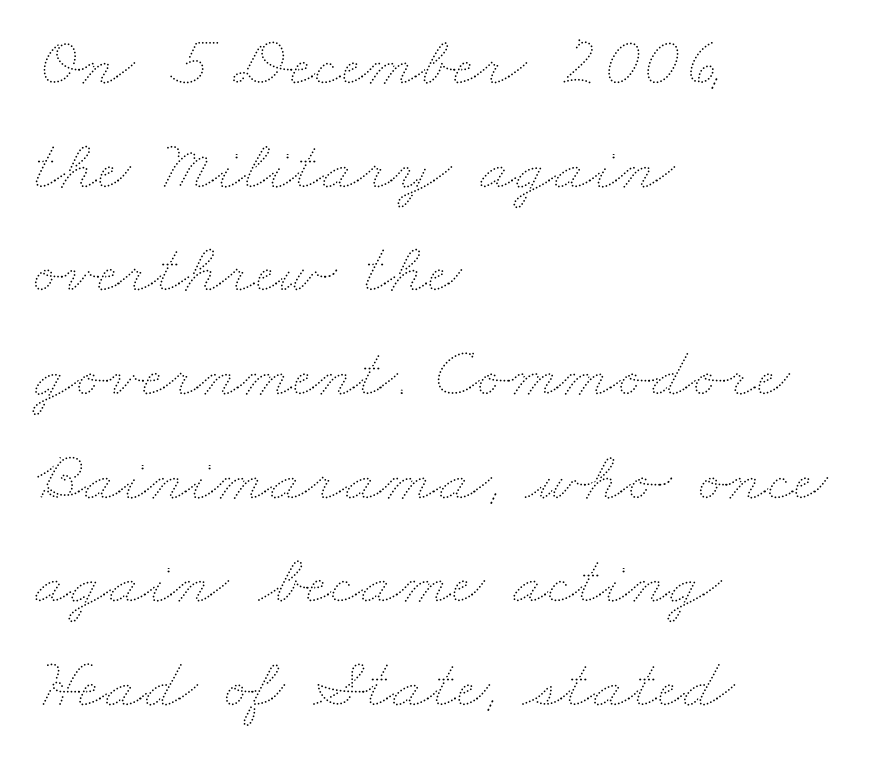
Each word holds together tightly as a unit, with standard inter-letter gaps. Weight: not bold — regular or lighter. This sample has the flowing, uneven cadence of proportional lettering. Notice how descenders clear the ascenders below comfortably — that's standard leading. The text block is weighted toward the left margin, trailing off unevenly rightward. Lines of text with bare space underneath.
